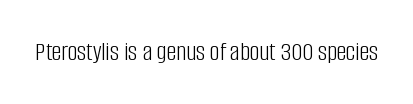
Q: Is the text bold? A: No.
Q: Is the text italic (slanted)? A: No, it is upright.
Q: Is the text underlined? A: No.
Q: Is the spacing between letters normal or unusually wide? A: Normal.
